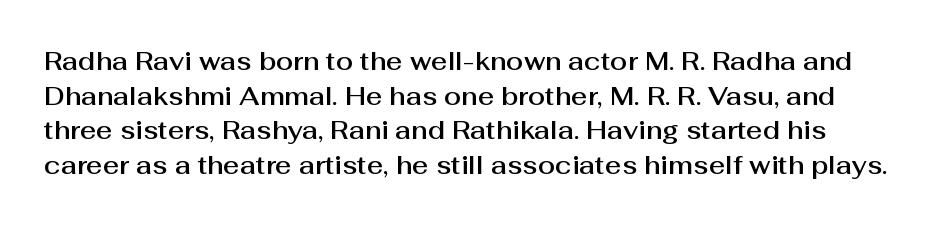
{"italic": "no", "underline": "no", "line_spacing": "normal", "line_spacing_ratio": 1.39, "letter_spacing": "normal", "letter_spacing_em": 0.0, "glyph_px": 25}
